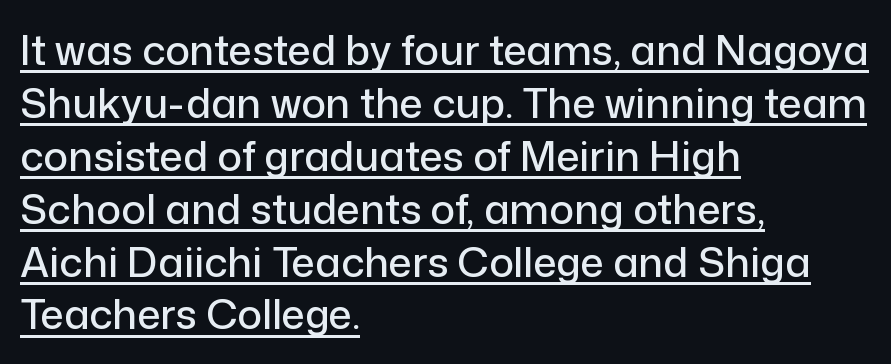
Q: Is the text italic (slanted)? A: No, it is upright.
Q: Is the typeface a serif or a sans-serif typeface? A: Sans-serif.
Q: Is the text underlined? A: Yes.
Q: How is the paragraph aligned? A: Left-aligned.
Q: Is the spacing between letters normal or unusually wide? A: Normal.
Q: Is the spacing between lines tight, normal or loose? A: Normal.
Q: Width (condensed, normal, or wide)? A: Normal.
Q: Stroke contrast? A: Low.
Q: x-height? A: Medium.
Q: Monospaced? A: No.
